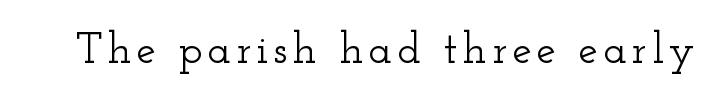
This sample uses an upright cut, with every glyph sitting square on the baseline. The zone under the glyphs is completely vacant. These lines are rendered in a variable-pitch font. In terms of letterform style, serifs are clearly present.
